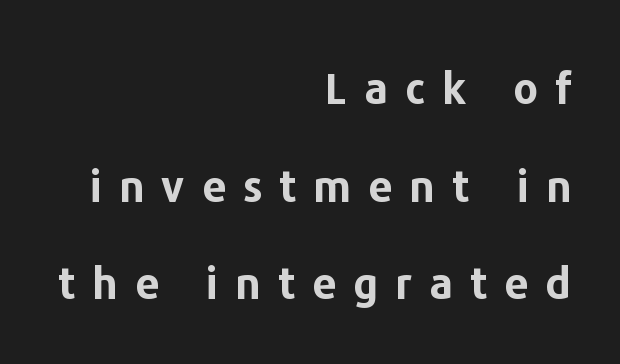
Q: Is the text bold? A: Yes.
Q: Is the text italic (slanted)? A: No, it is upright.
Q: Is the typeface a serif or a sans-serif typeface? A: Sans-serif.
Q: Is the text underlined? A: No.
Q: How is the paragraph aligned? A: Right-aligned.
Q: Is the spacing between letters normal or unusually wide? A: Unusually wide.
Q: Is the spacing between lines tight, normal or loose? A: Loose.
Q: Width (condensed, normal, or wide)? A: Normal.
Q: Stroke contrast? A: Low.
Q: x-height? A: Medium.
Q: Monospaced? A: No.
